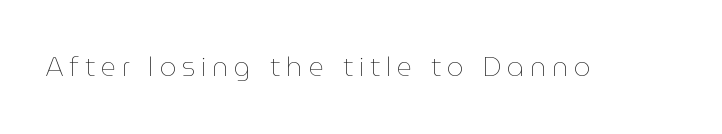
A typesetter would call this heavily tracked-out type. The font sits on the lighter half of the weight spectrum, regular included. Check the space under the baseline: it is left empty. The lettering holds an erect, upright posture throughout.
